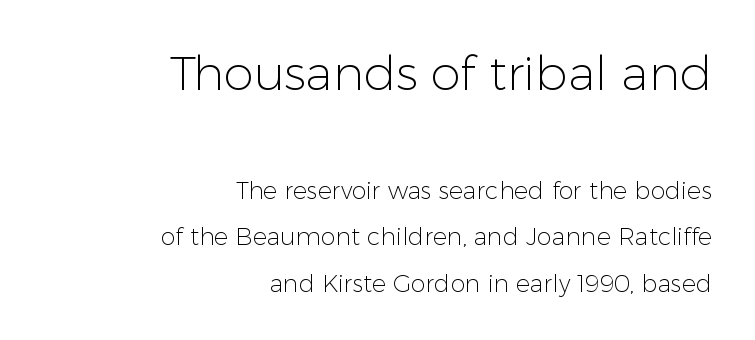
{"serif": "no", "italic": "no", "bold": "no", "weight": "light", "width": "normal", "stroke_contrast": "low", "x_height": "medium", "monospaced": "no", "underline": "no", "align": "right", "line_spacing": "loose", "line_spacing_ratio": 1.94, "letter_spacing": "normal", "letter_spacing_em": 0.0, "larger_block": "first", "size_ratio": 2.0, "glyph_px": 48}
